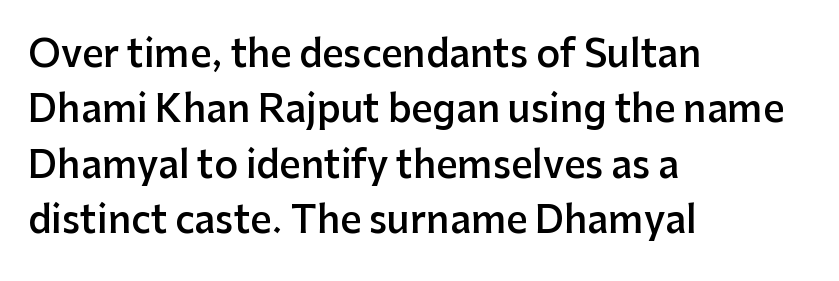
Quick note: underline off. Look at the tracking — it's just the regular setting, nothing added. You could not count columns in this text — the font is proportionally spaced. The strokes are fattened partway — semibold, not bold. The typeface chosen for these lines omits serifs.
